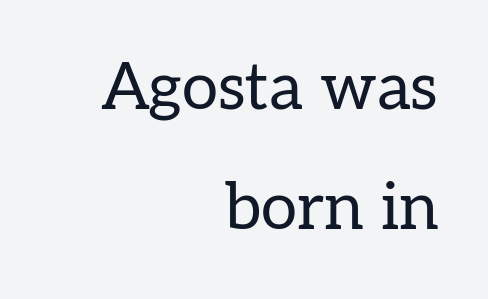
Words float on clear page, feet unadorned. Old-style or modern, the face here clearly has serifs. No letter is thick-stroked: the sample isn't bold. The rag falls on the left side of this text block.
